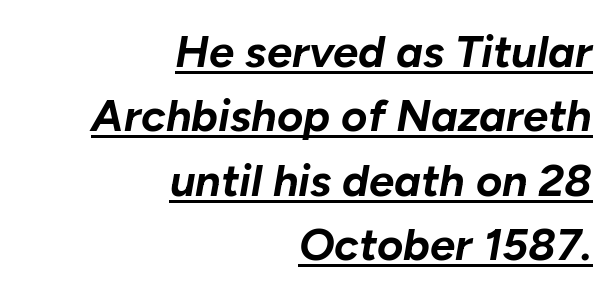
The text block is weighted toward the right margin, trailing off unevenly leftward. Underlining? Definitely there. These lines are rendered in a variable-pitch font. Every character sits at an angle, as italics do. The letterforms sit shoulder to shoulder at normal distance. The vertical gap from one line to the next is medium.
